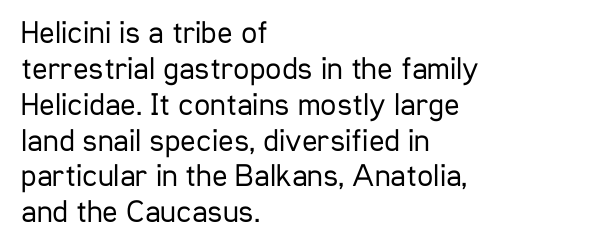
Typeset ragged right — the left edge is the straight one. The letters advance in unequal steps, a hallmark of proportional type. A typesetter would call this leading minimal, almost set solid. This rendering leaves character spacing at its baseline value.
